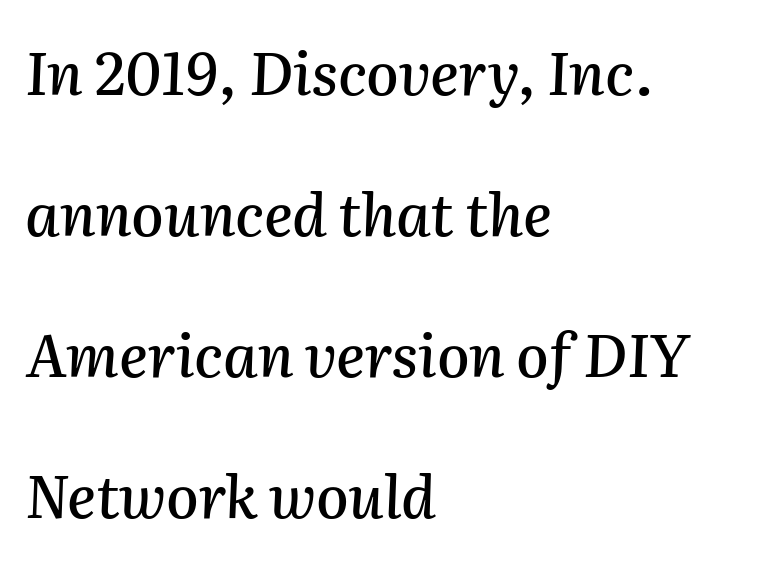
Q: Is the text italic (slanted)? A: Yes, it leans right by about 2 degrees.
Q: Is the text underlined? A: No.
Q: How is the paragraph aligned? A: Left-aligned.
Q: Is the spacing between letters normal or unusually wide? A: Normal.
Q: Is the spacing between lines tight, normal or loose? A: Loose.
Q: Width (condensed, normal, or wide)? A: Normal.
Q: Stroke contrast? A: Medium.
Q: x-height? A: Medium.
Q: Monospaced? A: No.
